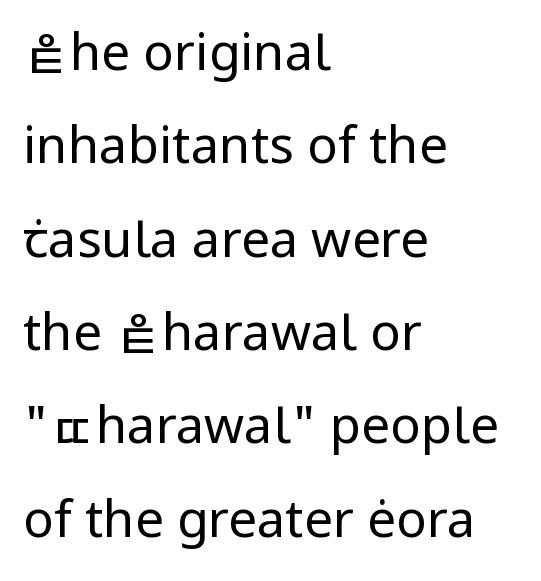
{"serif": "no", "italic": "no", "bold": "no", "weight": "regular", "width": "normal", "stroke_contrast": "low", "x_height": "medium", "monospaced": "no", "underline": "no", "align": "left", "line_spacing_ratio": 1.83, "letter_spacing": "normal", "letter_spacing_em": 0.0, "glyph_px": 51}
